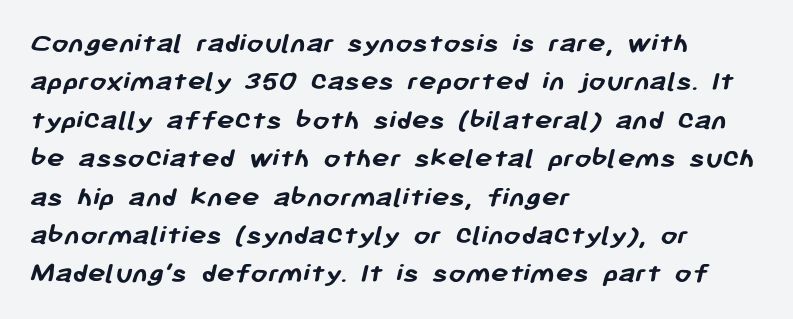
{"serif": "no", "bold": "yes", "weight": "semibold", "width": "normal", "stroke_contrast": "low", "x_height": "medium", "monospaced": "no", "underline": "no", "align": "left", "line_spacing": "normal", "line_spacing_ratio": 1.28, "letter_spacing": "normal", "letter_spacing_em": 0.0, "glyph_px": 30}
